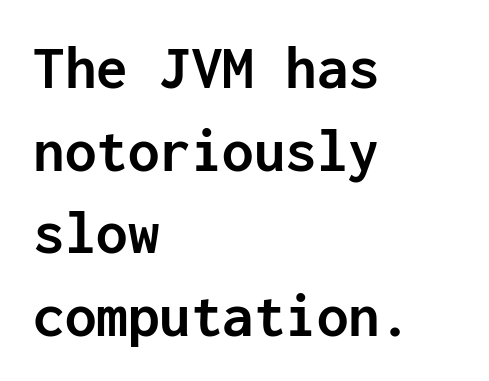
{"serif": "no", "italic": "no", "bold": "yes", "weight": "semibold", "width": "normal", "stroke_contrast": "low", "x_height": "medium", "monospaced": "yes", "underline": "no", "align": "left", "line_spacing": "normal", "line_spacing_ratio": 1.31, "letter_spacing": "normal", "letter_spacing_em": 0.0, "glyph_px": 63}
